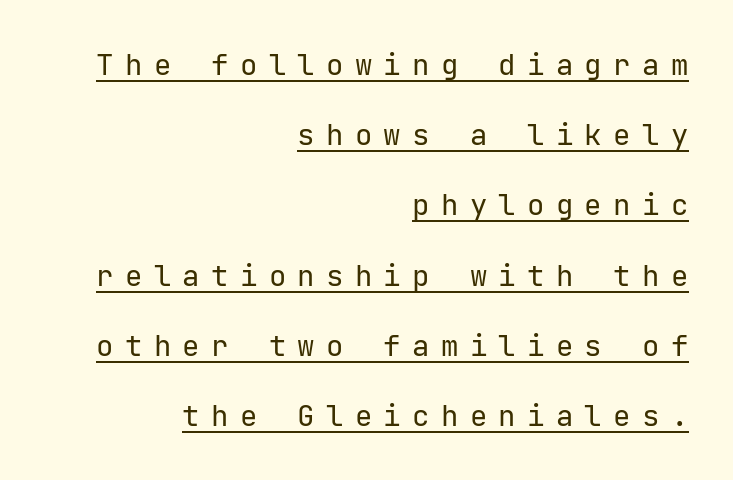
{"serif": "no", "italic": "no", "bold": "no", "weight": "regular", "width": "normal", "stroke_contrast": "low", "x_height": "medium", "underline": "yes", "align": "right", "line_spacing": "loose", "line_spacing_ratio": 2.42, "letter_spacing": "wide", "letter_spacing_em": 0.39, "glyph_px": 29}
